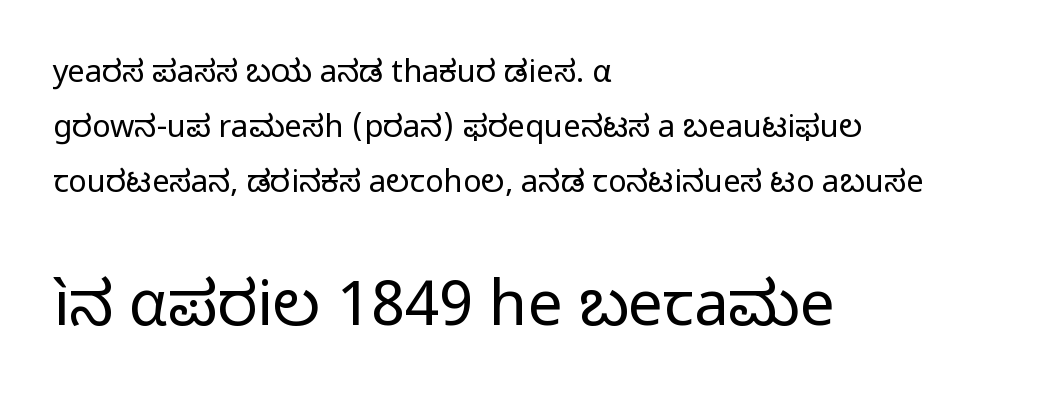
The image shows 62 px regular-weight sans-serif type, upright; set left-aligned, line spacing 1.78x, normal letter spacing, not underlined; the second (bottom) block is 2.0x larger; low stroke contrast and a medium x-height.
